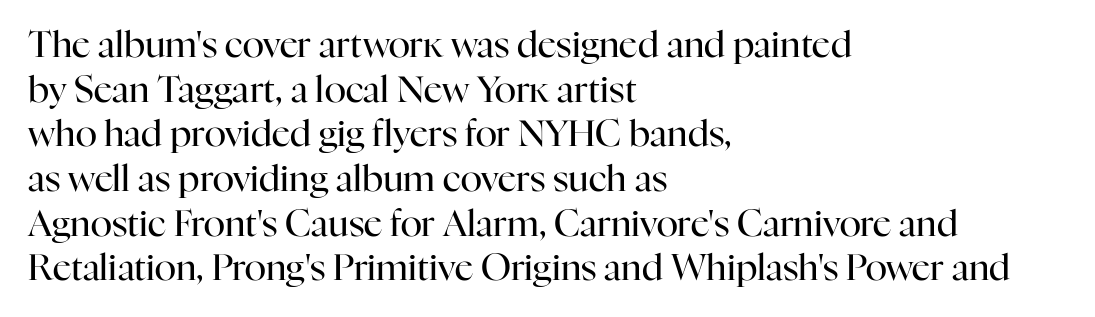
The image shows 36 px regular-weight serif type, upright; set left-aligned, line spacing 1.24x, normal letter spacing, not underlined; high stroke contrast and a medium x-height.
